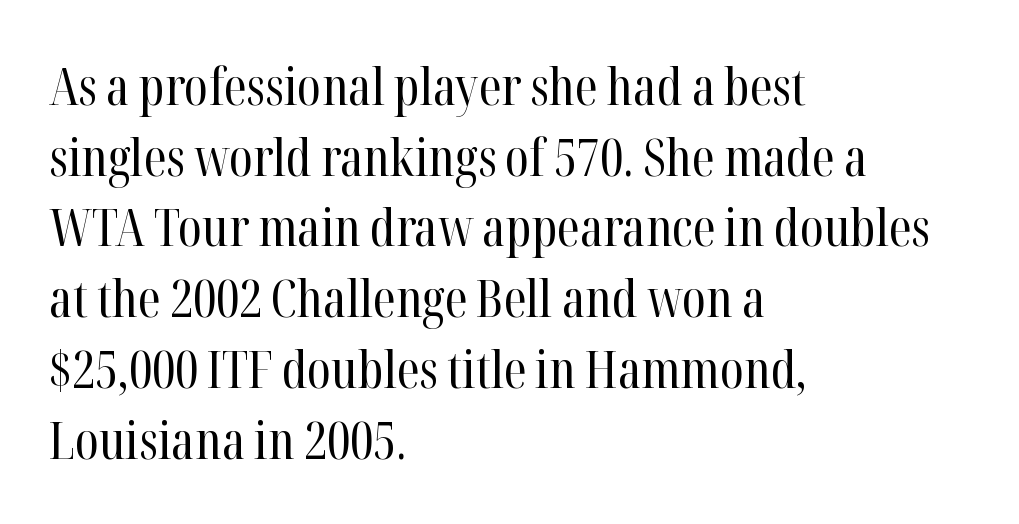
The image shows 52 px regular-weight, condensed serif type, upright; set left-aligned, normal line spacing (1.36x), normal letter spacing, not underlined; high stroke contrast and a medium x-height.
